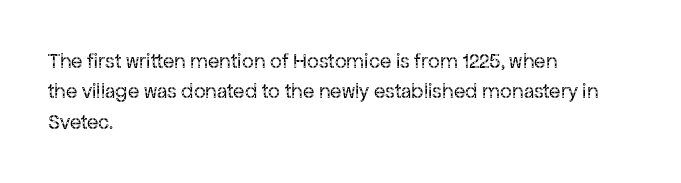
Letter spacing: default. Ink coverage per letter is moderate at most. The rag falls on the right side of this text block. Descenders are the only things crossing below the line. This block has exactly the height ordinary leading produces. This is the regular roman posture of the typeface.
